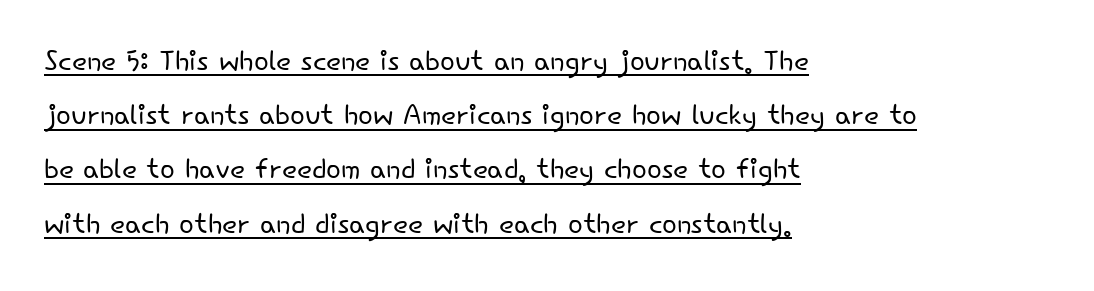
A typesetter would call this leading conventional body-copy spacing. This rendering leaves character spacing at its baseline value. Where is the straight margin? On the left. Like a heading marked for emphasis, these lines bear an underscore. Italic? Not at all — the glyphs are vertical.
